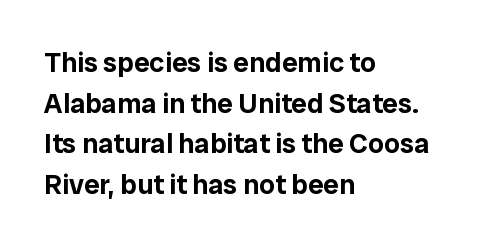
The image shows 28 px sans-serif type, upright; set left-aligned, normal line spacing (1.45x), normal letter spacing, not underlined; low stroke contrast and a medium x-height.
